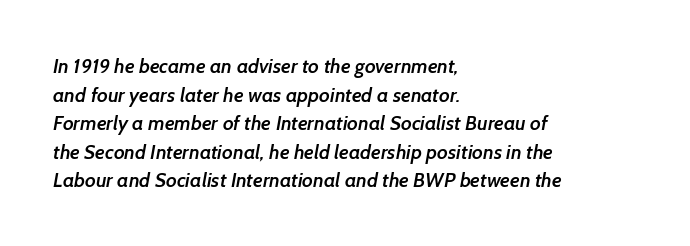
Semibold letterforms, between regular and bold. Default kerning and tracking; the words read as compact shapes. Evenly set lines give the paragraph a standard silhouette. The gap between lines stays unmarked. The typesetter chose a ragged-right arrangement here.
